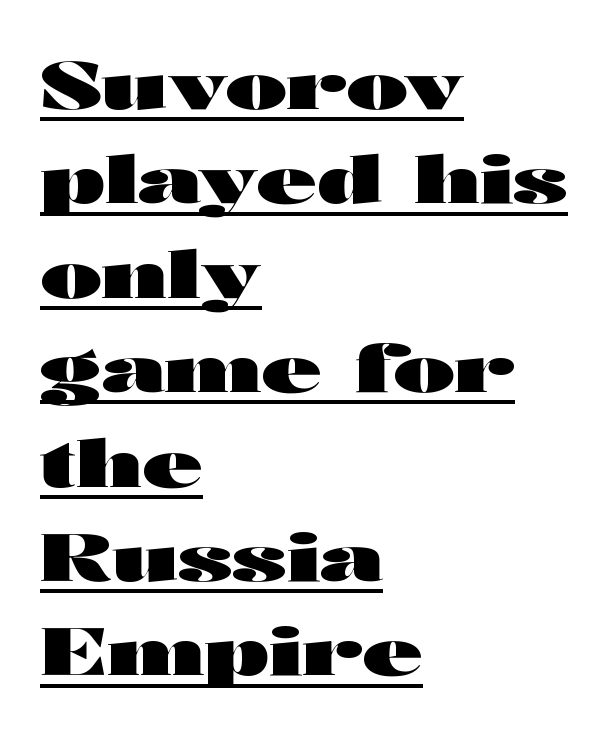
The image shows 66 px heavy, wide type, upright; set left-aligned, normal line spacing (1.43x), normal letter spacing, underlined; high stroke contrast and a medium x-height.
